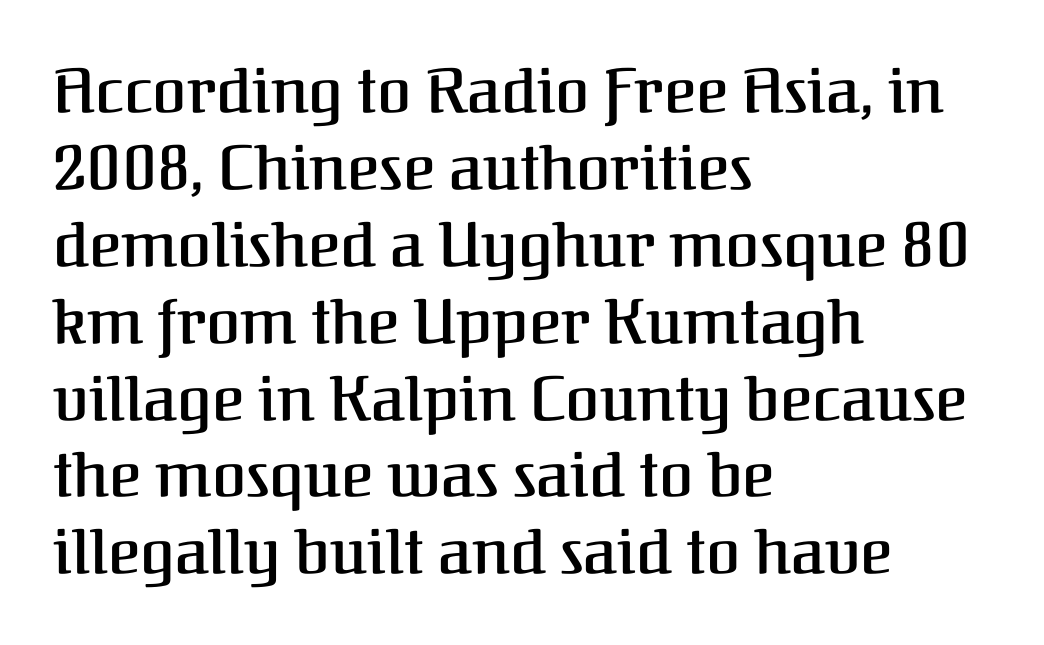
{"serif": "yes", "italic": "no", "bold": "semi", "weight": "semibold", "width": "normal", "stroke_contrast": "medium", "x_height": "medium", "monospaced": "no", "underline": "no", "align": "left", "line_spacing_ratio": 1.24, "letter_spacing": "normal", "letter_spacing_em": 0.0, "glyph_px": 62}
